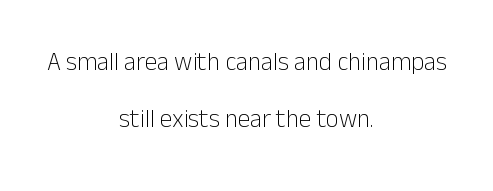
The image shows 25 px text type, upright; set centered, loose line spacing (2.3x), normal letter spacing, not underlined.
